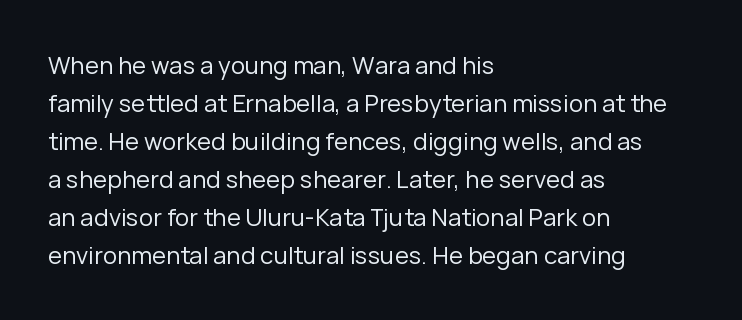
The image shows 24 px text type, upright; set left-aligned, normal line spacing (1.58x), normal letter spacing, not underlined.
